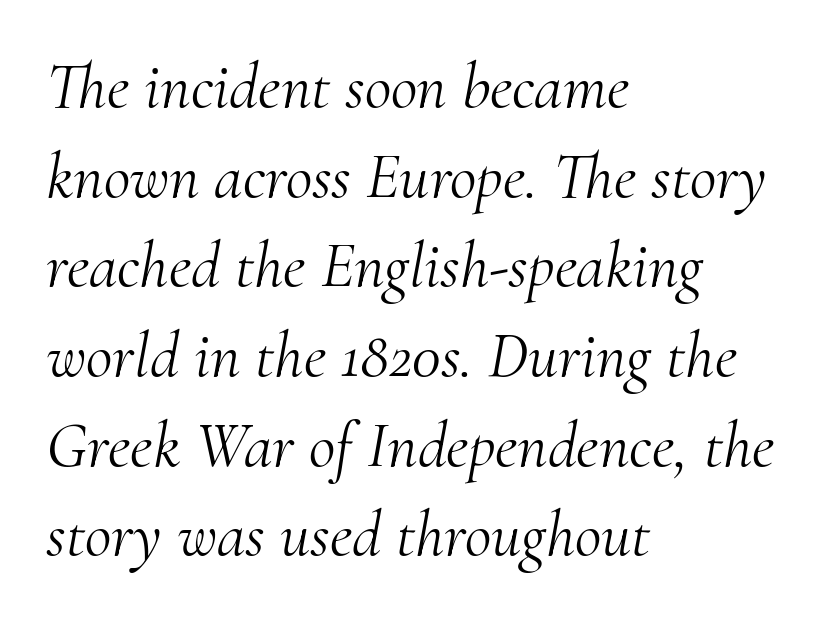
The image shows 65 px light serif type, italic (leaning right); set left-aligned, normal line spacing (1.38x), normal letter spacing, not underlined; medium stroke contrast and a small x-height.
